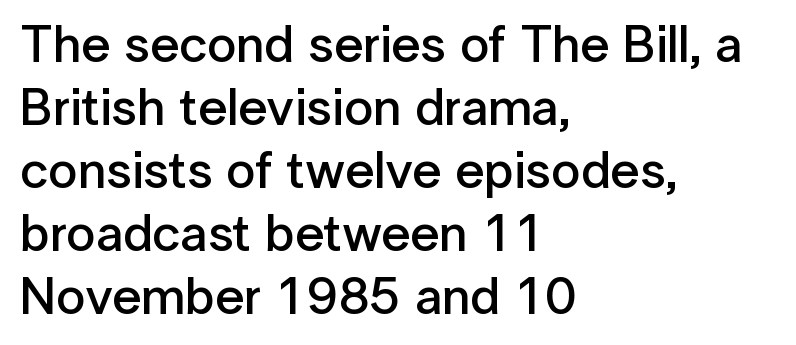
Is this a sans? Yes — the strokes have no serifs. Is this a fixed-width face? No — the glyphs have proportional, varying widths. The foot of each line stays bare and open. Upright lettering throughout. These lines carry some extra weight — a demibold, not a full bold.
